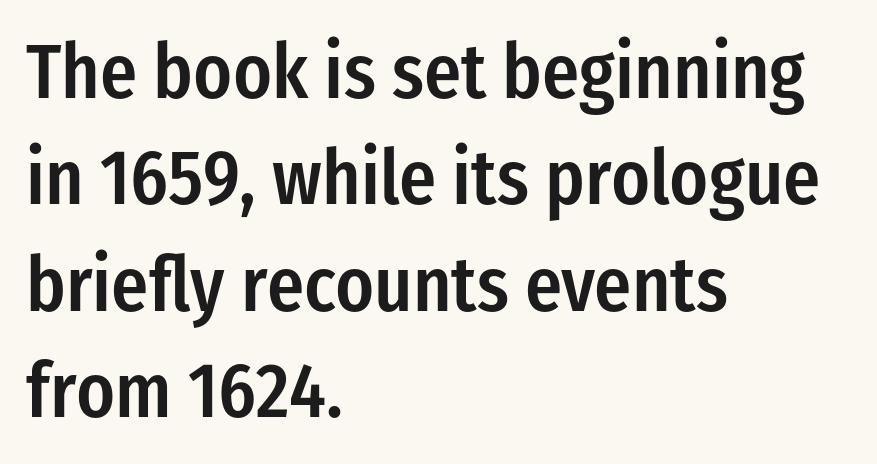
Ordinary non-slanted type is in use. Nobody drew a line under any word here. Does the leading feel generous? No, just average. Tracking value appears to be zero — textbook default spacing. Character widths vary here, with narrow letters taking less room than wide ones.
